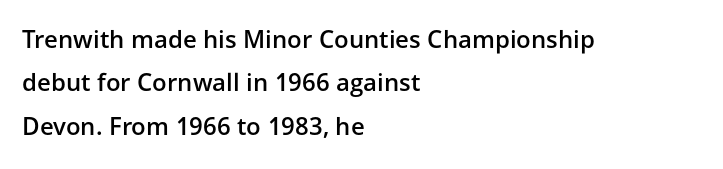
Q: Is the text bold? A: Semi-bold.
Q: Is the text italic (slanted)? A: No, it is upright.
Q: Is the text underlined? A: No.
Q: How is the paragraph aligned? A: Left-aligned.
Q: Is the spacing between letters normal or unusually wide? A: Normal.
